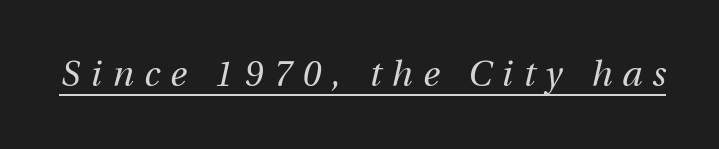
{"italic": "yes", "lean": "right", "slant_degrees": 12, "bold": "no", "weight": "regular", "width": "normal", "stroke_contrast": "medium", "x_height": "medium", "monospaced": "no", "underline": "yes", "letter_spacing": "wide", "letter_spacing_em": 0.3, "glyph_px": 35}
